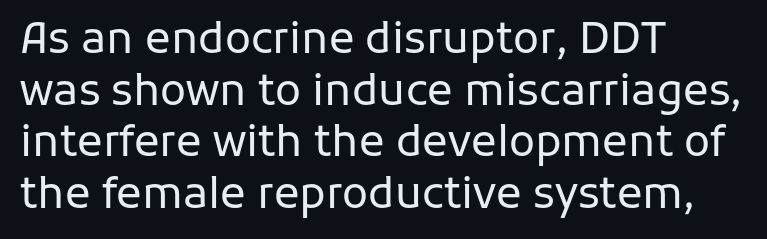
Q: Is the text bold? A: No.
Q: Is the text italic (slanted)? A: No, it is upright.
Q: Is the typeface a serif or a sans-serif typeface? A: Sans-serif.
Q: Is the text underlined? A: No.
Q: How is the paragraph aligned? A: Left-aligned.
Q: Is the spacing between letters normal or unusually wide? A: Normal.
Q: Width (condensed, normal, or wide)? A: Normal.
Q: Stroke contrast? A: Low.
Q: x-height? A: Medium.
Q: Monospaced? A: No.
